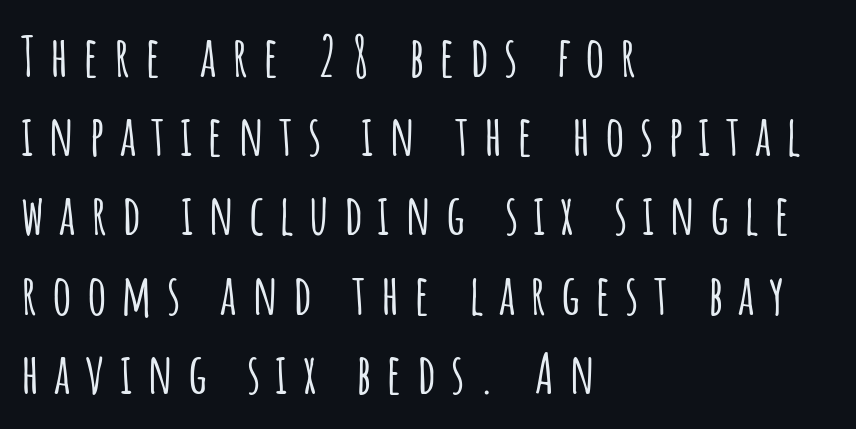
The typeface chosen for these lines omits serifs. Italic? Not at all — the glyphs are vertical. Bare-footed words on every line. Each line starts at the same left margin while the right side varies. A normal amount of white space separates one row of letters from the next.
